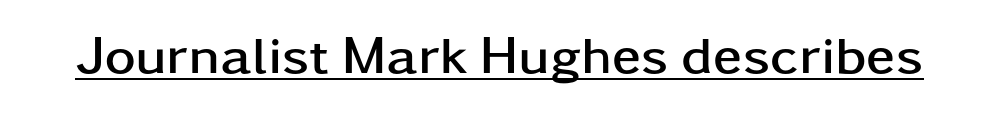
The image shows 53 px semibold, wide sans-serif type, upright; set normal letter spacing, underlined; low stroke contrast and a medium x-height.
